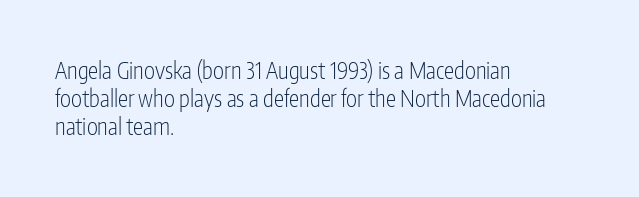
{"italic": "no", "bold": "no", "underline": "no", "align": "left", "line_spacing_ratio": 1.22, "letter_spacing": "normal", "letter_spacing_em": 0.0, "glyph_px": 23}
